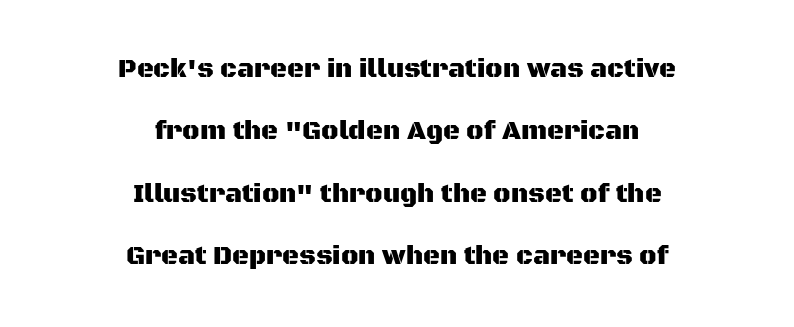
Q: Is the text italic (slanted)? A: No, it is upright.
Q: Is the text underlined? A: No.
Q: How is the paragraph aligned? A: Centered.
Q: Is the spacing between letters normal or unusually wide? A: Normal.
Q: Is the spacing between lines tight, normal or loose? A: Loose.
